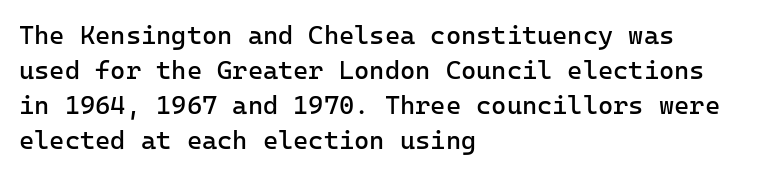
How are the letters spaced? Ordinarily, with no added tracking. Has an underline been added? It has not. Honestly, the row spacing looks completely unremarkable. The font is comparable to plain body text, perhaps lighter. Visually the block forms a straight wall on the left and a jagged coastline on the right.
